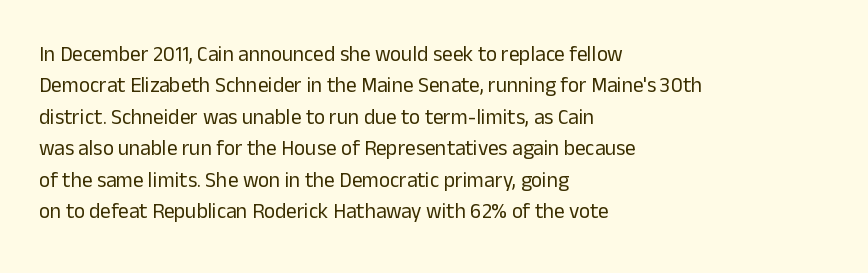
Each row of text sits above clean, open space. Italic? Not at all — the glyphs are vertical. Typeset ragged right — the left edge is the straight one. Each word holds together tightly as a unit, with standard inter-letter gaps. Interline gaps are of average width in this sample.
